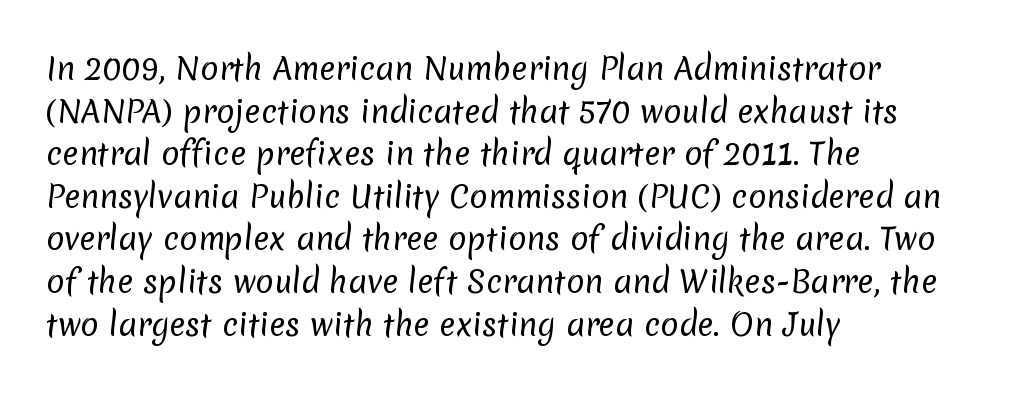
No heavy texture on the line: the type isn't bold. You can tell from the bare stems that sans-serif type was used. Spacing verdict: proportional, widths tailored to each character. This rendering uses left alignment, leaving the right contour irregular. Lines of text with bare space underneath. Line spacing here is normal.
